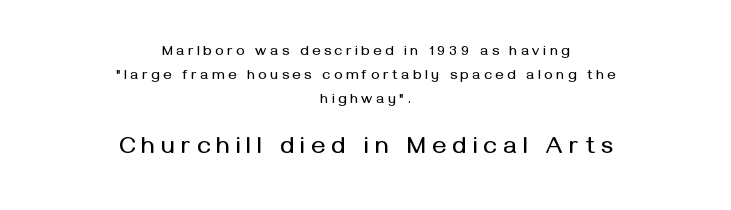
The image shows 24 px text type, upright; set centered, line spacing 1.71x, unusually wide letter spacing (+0.27 em), not underlined; the second (bottom) block is 1.71x larger.
